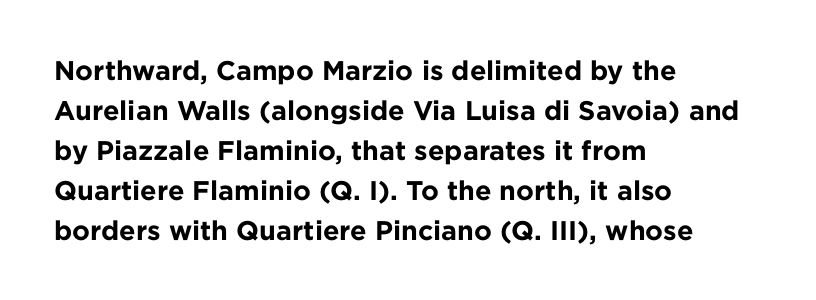
The image shows 27 px bold type, upright; set left-aligned, normal line spacing (1.48x), normal letter spacing, not underlined.
